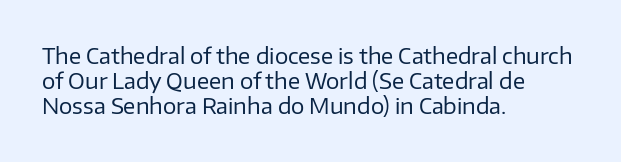
{"italic": "no", "bold": "no", "underline": "no", "align": "left", "line_spacing_ratio": 1.2, "letter_spacing": "normal", "letter_spacing_em": 0.0, "glyph_px": 21}
